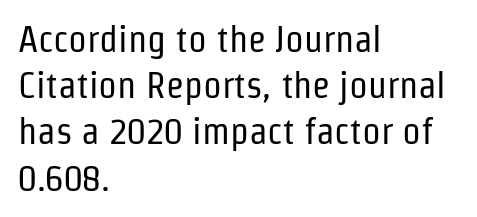
Horizontally, the lines are justified to the leading edge only. The axis of the letterforms is exactly vertical. The rows are spaced the way most documents space them. The letters advance in unequal steps, a hallmark of proportional type. Characters follow at the spacing the type designer built in. Serifs: no, the terminals of the letterforms are clean.
